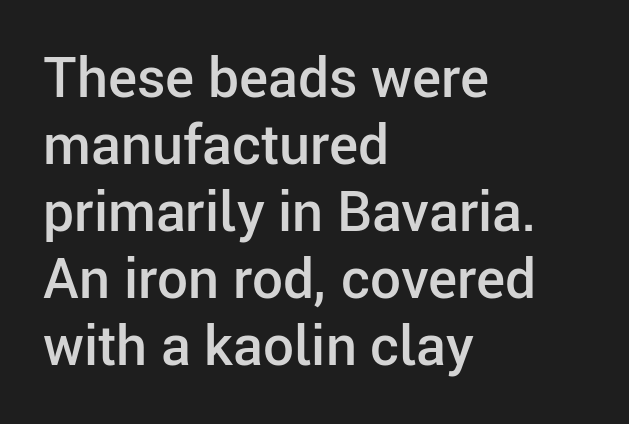
The image shows 55 px semibold sans-serif type, upright; set left-aligned, line spacing 1.22x, normal letter spacing, not underlined; low stroke contrast and a medium x-height.
